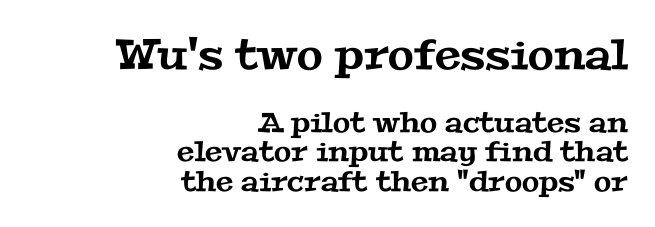
{"serif": "yes", "width": "wide", "stroke_contrast": "medium", "x_height": "medium", "monospaced": "no", "underline": "no", "align": "right", "line_spacing": "tight", "line_spacing_ratio": 1.04, "letter_spacing": "normal", "letter_spacing_em": 0.0, "larger_block": "first", "size_ratio": 1.5, "glyph_px": 42}
